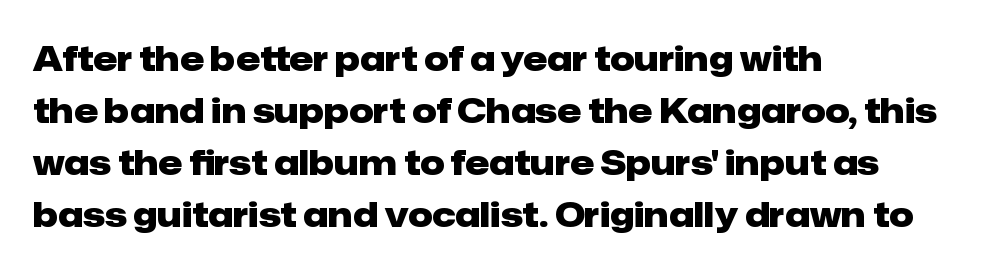
The image shows 34 px heavy sans-serif type, upright; set left-aligned, normal line spacing (1.53x), normal letter spacing, not underlined; low stroke contrast and a medium x-height.
